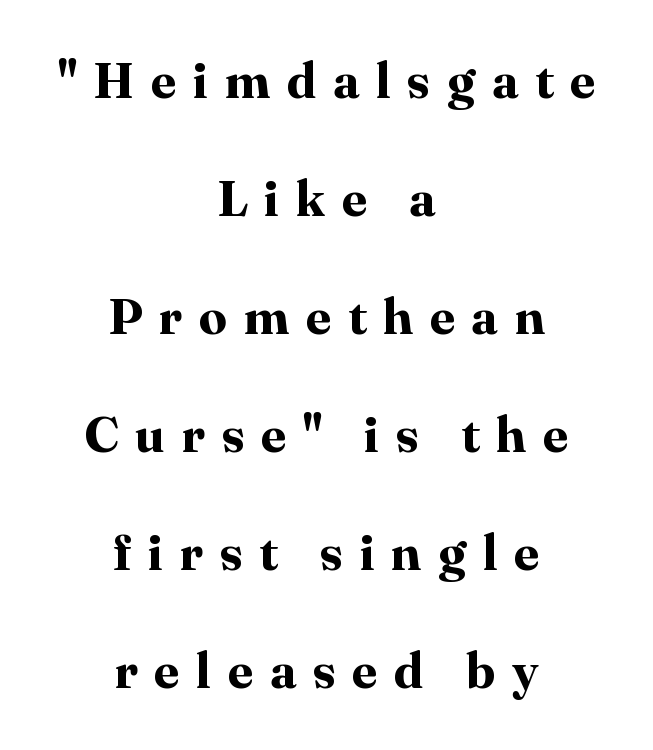
{"serif": "yes", "italic": "no", "bold": "yes", "weight": "bold", "width": "normal", "stroke_contrast": "high", "x_height": "medium", "monospaced": "no", "underline": "no", "align": "center", "line_spacing": "loose", "line_spacing_ratio": 2.36, "letter_spacing": "wide", "letter_spacing_em": 0.33, "glyph_px": 50}
